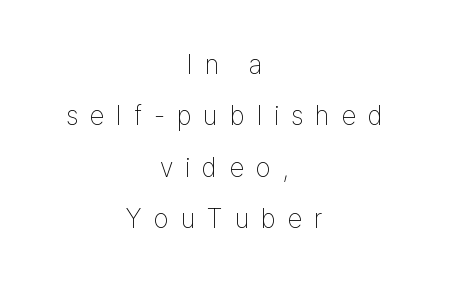
Q: Is the text bold? A: No.
Q: Is the text italic (slanted)? A: No, it is upright.
Q: Is the text underlined? A: No.
Q: How is the paragraph aligned? A: Centered.
Q: Is the spacing between letters normal or unusually wide? A: Unusually wide.
Q: Is the spacing between lines tight, normal or loose? A: Loose.
